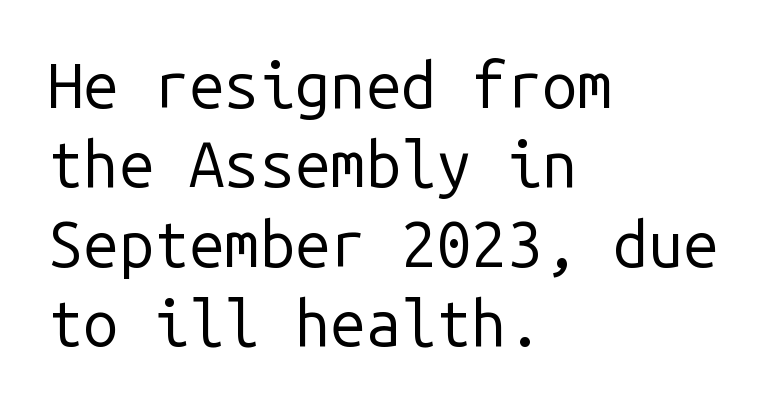
Q: Is the text bold? A: No.
Q: Is the text italic (slanted)? A: No, it is upright.
Q: Is the typeface a serif or a sans-serif typeface? A: Sans-serif.
Q: Is the text underlined? A: No.
Q: How is the paragraph aligned? A: Left-aligned.
Q: Is the spacing between letters normal or unusually wide? A: Normal.
Q: Is the spacing between lines tight, normal or loose? A: Normal.
Q: Width (condensed, normal, or wide)? A: Normal.
Q: Stroke contrast? A: Low.
Q: x-height? A: Medium.
Q: Monospaced? A: Yes.
